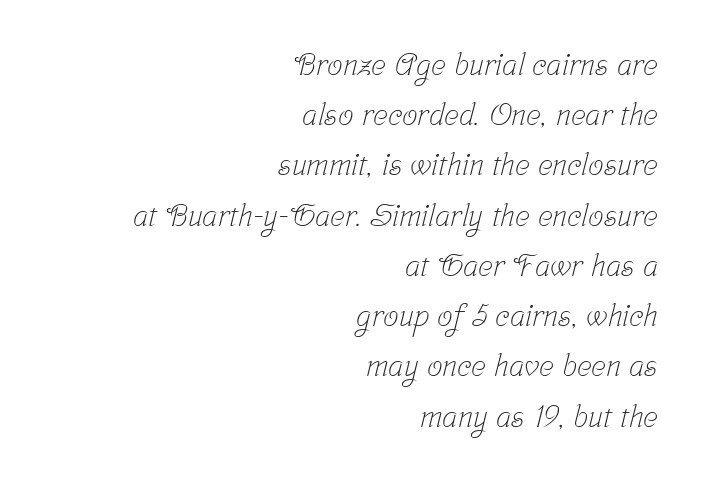
The image shows 31 px light, condensed serif type; set right-aligned, normal line spacing (1.62x), normal letter spacing, not underlined; low stroke contrast and a medium x-height.
